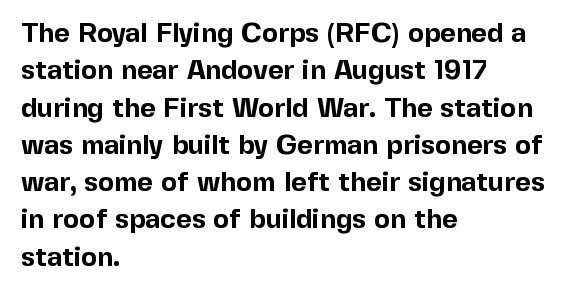
The image shows 27 px bold type, upright; set left-aligned, normal line spacing (1.38x), normal letter spacing, not underlined.
